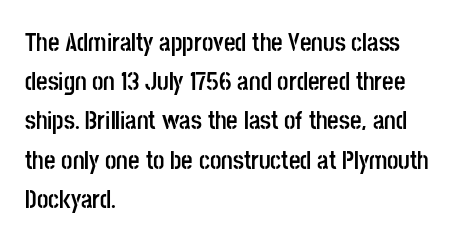
{"italic": "no", "bold": "yes", "underline": "no", "align": "left", "line_spacing": "normal", "line_spacing_ratio": 1.57, "letter_spacing": "normal", "letter_spacing_em": 0.0, "glyph_px": 25}
